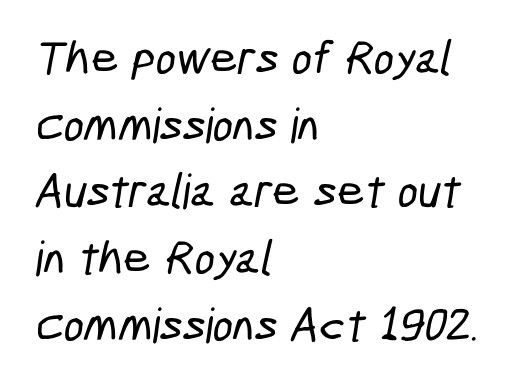
{"serif": "no", "width": "condensed", "stroke_contrast": "low", "x_height": "medium", "monospaced": "no", "underline": "no", "align": "left", "line_spacing": "normal", "line_spacing_ratio": 1.39, "letter_spacing": "normal", "letter_spacing_em": 0.0, "glyph_px": 48}
